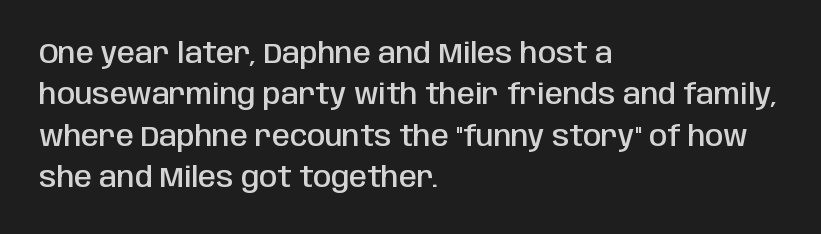
The image shows 29 px semibold, condensed sans-serif type, upright; set left-aligned, normal line spacing (1.43x), normal letter spacing, not underlined; low stroke contrast and a large x-height.
